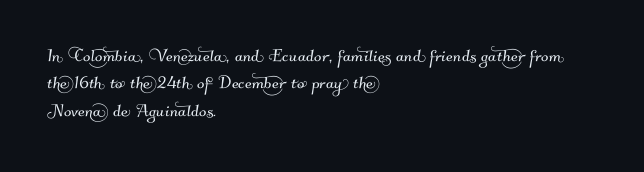
{"underline": "no", "align": "left", "line_spacing": "normal", "line_spacing_ratio": 1.25, "letter_spacing": "normal", "letter_spacing_em": 0.0, "glyph_px": 22}
